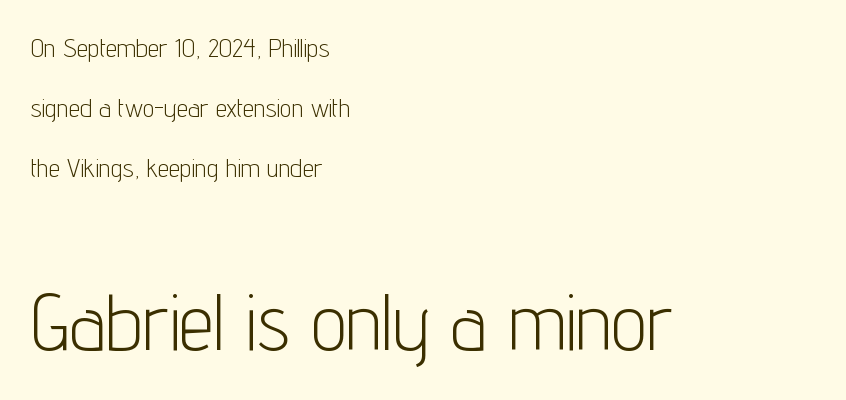
Q: Is the text bold? A: No.
Q: Is the text italic (slanted)? A: No, it is upright.
Q: Is the typeface a serif or a sans-serif typeface? A: Sans-serif.
Q: Is the text underlined? A: No.
Q: How is the paragraph aligned? A: Left-aligned.
Q: Is the spacing between letters normal or unusually wide? A: Normal.
Q: Is the spacing between lines tight, normal or loose? A: Loose.
Q: Which block of text is set in a larger size, the first (top) or the second (bottom)? A: The second (bottom) one.
Q: Width (condensed, normal, or wide)? A: Condensed.
Q: Stroke contrast? A: Low.
Q: x-height? A: Medium.
Q: Monospaced? A: No.
